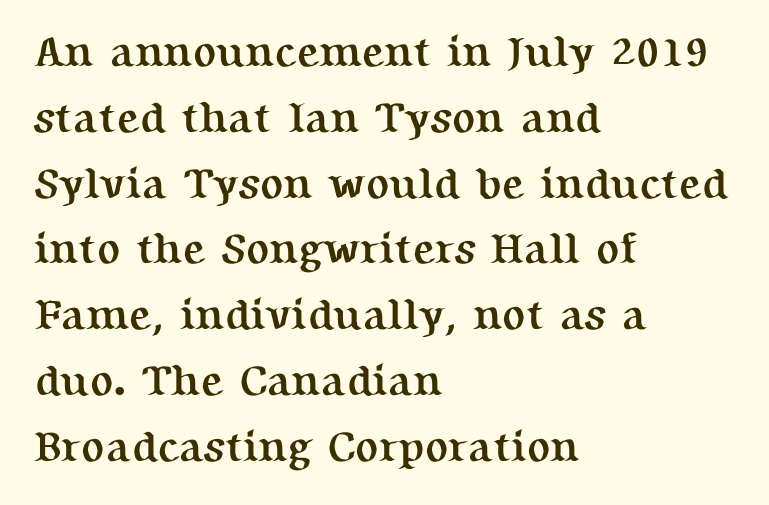
The image shows 43 px semibold serif type, upright; set left-aligned, normal line spacing (1.53x), normal letter spacing, not underlined; medium stroke contrast and a medium x-height.
